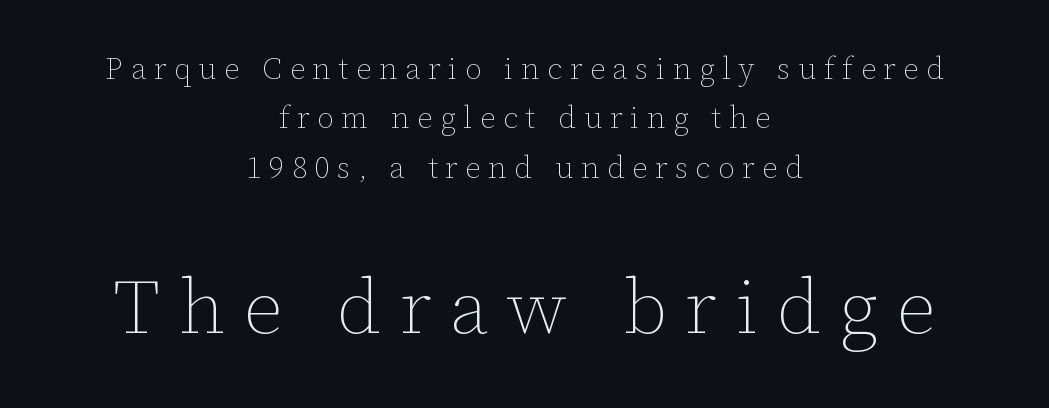
Q: Is the text bold? A: No.
Q: Is the text italic (slanted)? A: No, it is upright.
Q: Is the text underlined? A: No.
Q: How is the paragraph aligned? A: Centered.
Q: Is the spacing between letters normal or unusually wide? A: Unusually wide.
Q: Is the spacing between lines tight, normal or loose? A: Normal.
Q: Which block of text is set in a larger size, the first (top) or the second (bottom)? A: The second (bottom) one.
Q: Width (condensed, normal, or wide)? A: Normal.
Q: Stroke contrast? A: Low.
Q: x-height? A: Medium.
Q: Monospaced? A: No.
